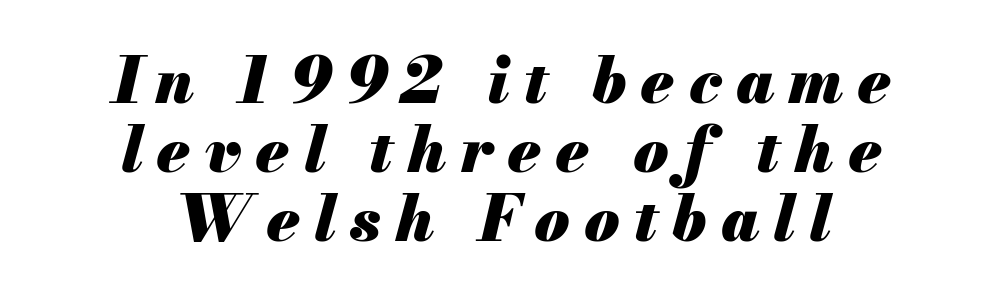
The image shows 64 px heavy type, italic (leaning right); set centered, tight line spacing (1.08x), unusually wide letter spacing (+0.22 em), not underlined; medium stroke contrast and a small x-height.
